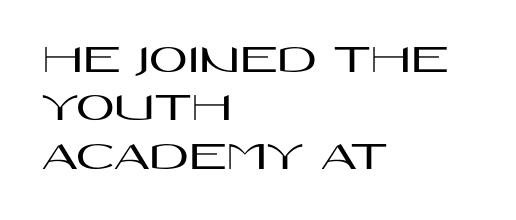
Varying glyph widths throughout — classic text-font behaviour. The rendering anchors every line to the left-hand side. In terms of letterform style, serifs are entirely absent. You can tell it's not italic because the verticals are truly vertical.
